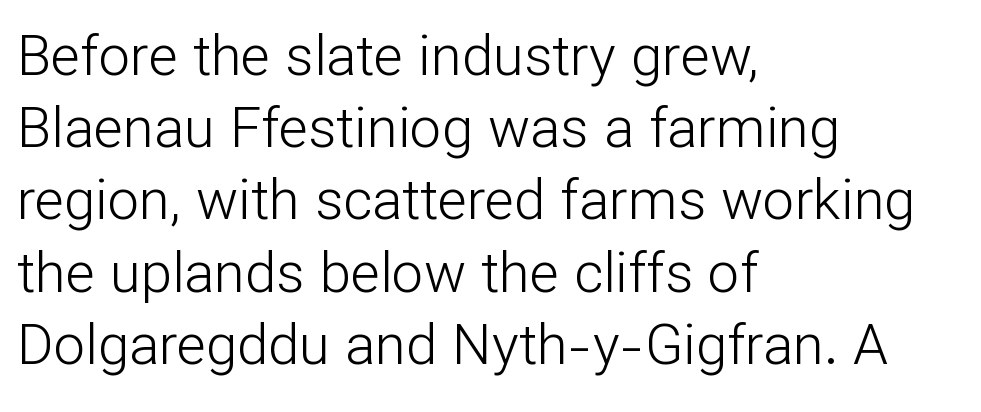
{"serif": "no", "italic": "no", "bold": "no", "weight": "light", "width": "normal", "stroke_contrast": "low", "x_height": "medium", "monospaced": "no", "underline": "no", "align": "left", "line_spacing": "normal", "line_spacing_ratio": 1.29, "letter_spacing": "normal", "letter_spacing_em": 0.0, "glyph_px": 56}
